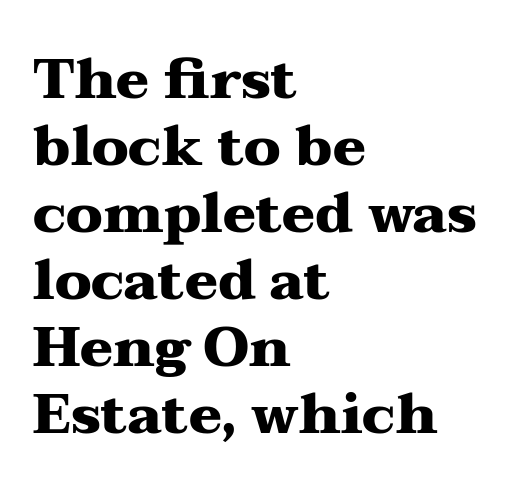
Q: Is the text bold? A: Yes.
Q: Is the text italic (slanted)? A: No, it is upright.
Q: Is the typeface a serif or a sans-serif typeface? A: Serif.
Q: Is the text underlined? A: No.
Q: How is the paragraph aligned? A: Left-aligned.
Q: Is the spacing between letters normal or unusually wide? A: Normal.
Q: Width (condensed, normal, or wide)? A: Wide.
Q: Stroke contrast? A: Medium.
Q: x-height? A: Medium.
Q: Monospaced? A: No.
